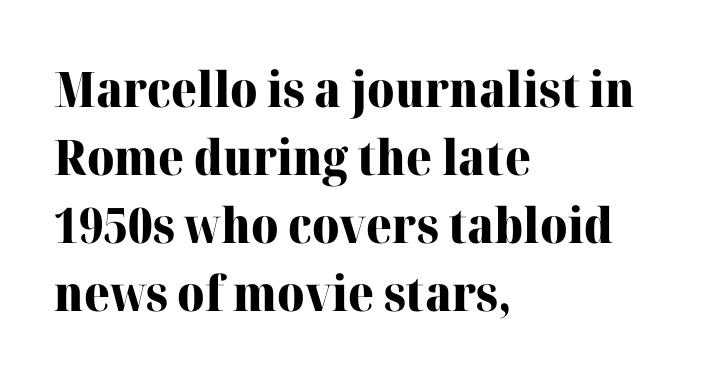
The image shows 49 px heavy serif type, upright; set left-aligned, normal line spacing (1.39x), normal letter spacing, not underlined; high stroke contrast and a medium x-height.
